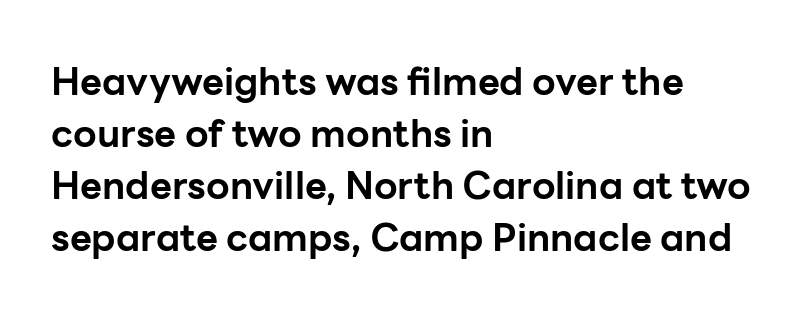
Q: Is the text bold? A: Yes.
Q: Is the text italic (slanted)? A: No, it is upright.
Q: Is the typeface a serif or a sans-serif typeface? A: Sans-serif.
Q: Is the text underlined? A: No.
Q: How is the paragraph aligned? A: Left-aligned.
Q: Is the spacing between letters normal or unusually wide? A: Normal.
Q: Is the spacing between lines tight, normal or loose? A: Normal.
Q: Width (condensed, normal, or wide)? A: Normal.
Q: Stroke contrast? A: Low.
Q: x-height? A: Medium.
Q: Monospaced? A: No.
